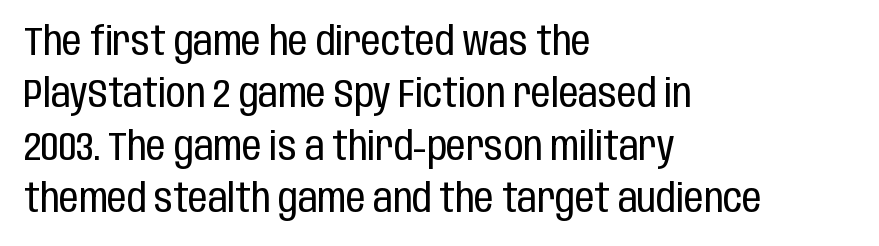
{"serif": "no", "italic": "no", "bold": "no", "weight": "regular", "width": "condensed", "stroke_contrast": "low", "x_height": "large", "monospaced": "no", "underline": "no", "align": "left", "line_spacing": "normal", "line_spacing_ratio": 1.34, "letter_spacing": "normal", "letter_spacing_em": 0.0, "glyph_px": 39}
